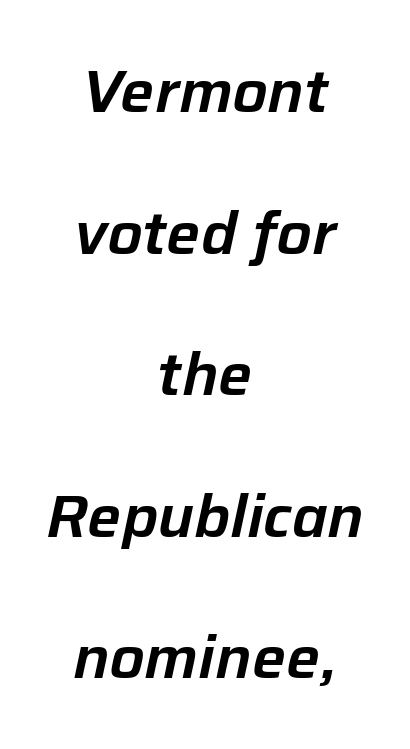
The image shows 60 px text type, italic (leaning right); set centered, loose line spacing (2.36x), normal letter spacing, not underlined; low stroke contrast and a medium x-height.
